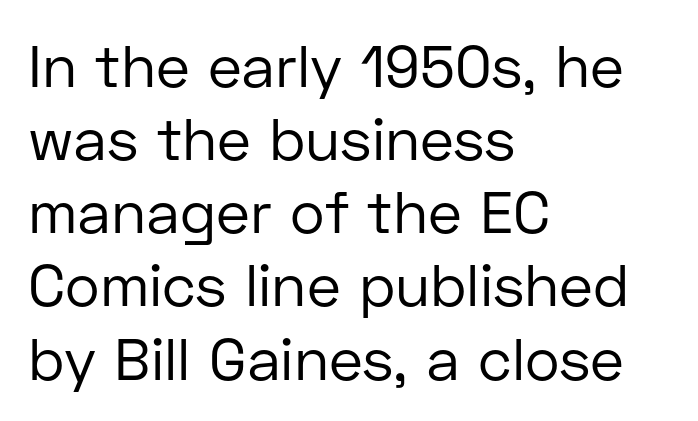
Nope, not italic — everything's standing straight. Inter-character spacing is left at the font's built-in metrics. If you drew a ruler down the left edge, every line would touch it. Proportional: the letters do not fall into vertical columns. The designer went with a sans here, leaving each stem footless.
